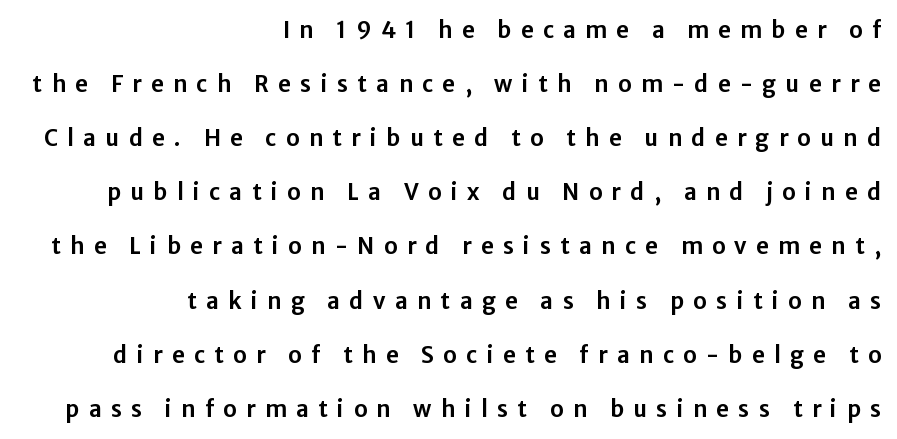
Vertical strokes here are truly vertical. Bare-footed words on every line. Tracking value appears strongly positive — letters spread wide. Line endings align vertically; line beginnings do not.
